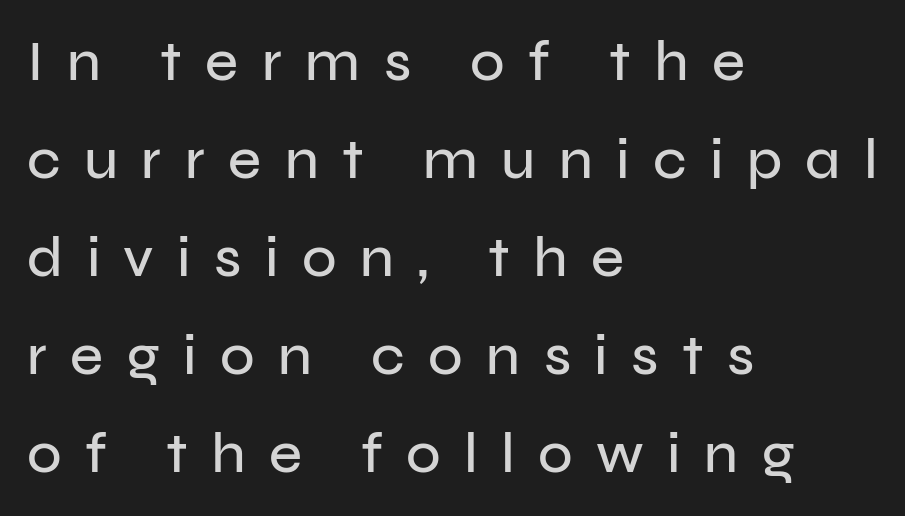
{"serif": "no", "italic": "no", "width": "normal", "stroke_contrast": "low", "x_height": "medium", "monospaced": "no", "underline": "no", "align": "left", "line_spacing_ratio": 1.72, "letter_spacing": "wide", "letter_spacing_em": 0.41, "glyph_px": 57}
